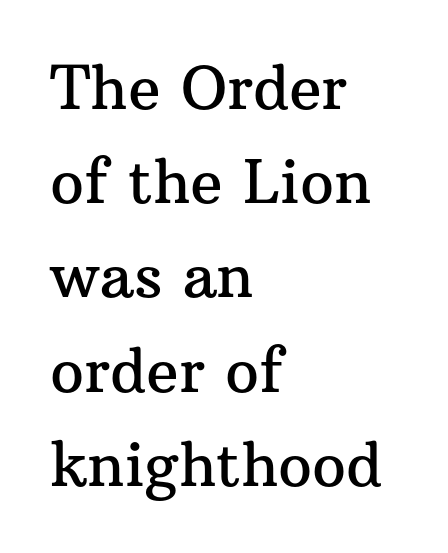
The image shows 60 px serif type, upright; set left-aligned, normal line spacing (1.57x), normal letter spacing, not underlined; medium stroke contrast and a medium x-height.
